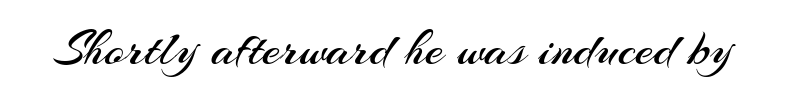
Q: Is the text bold? A: No.
Q: Is the text italic (slanted)? A: Yes.
Q: Is the typeface a serif or a sans-serif typeface? A: Sans-serif.
Q: Is the text underlined? A: No.
Q: Is the spacing between letters normal or unusually wide? A: Normal.
Q: Width (condensed, normal, or wide)? A: Normal.
Q: Stroke contrast? A: Medium.
Q: x-height? A: Small.
Q: Monospaced? A: No.
